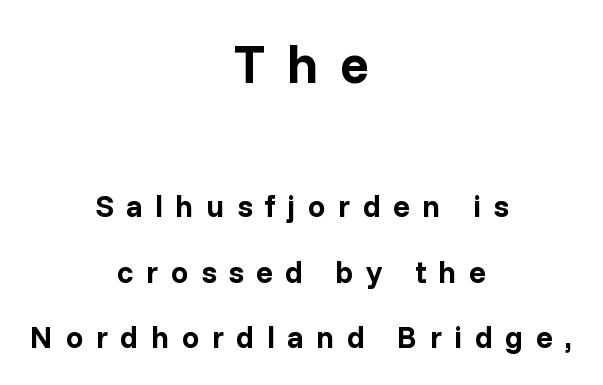
Q: Is the text bold? A: Yes.
Q: Is the text italic (slanted)? A: No, it is upright.
Q: Is the typeface a serif or a sans-serif typeface? A: Sans-serif.
Q: Is the text underlined? A: No.
Q: How is the paragraph aligned? A: Centered.
Q: Is the spacing between letters normal or unusually wide? A: Unusually wide.
Q: Is the spacing between lines tight, normal or loose? A: Loose.
Q: Which block of text is set in a larger size, the first (top) or the second (bottom)? A: The first (top) one.
Q: Width (condensed, normal, or wide)? A: Normal.
Q: Stroke contrast? A: Low.
Q: x-height? A: Medium.
Q: Monospaced? A: No.
